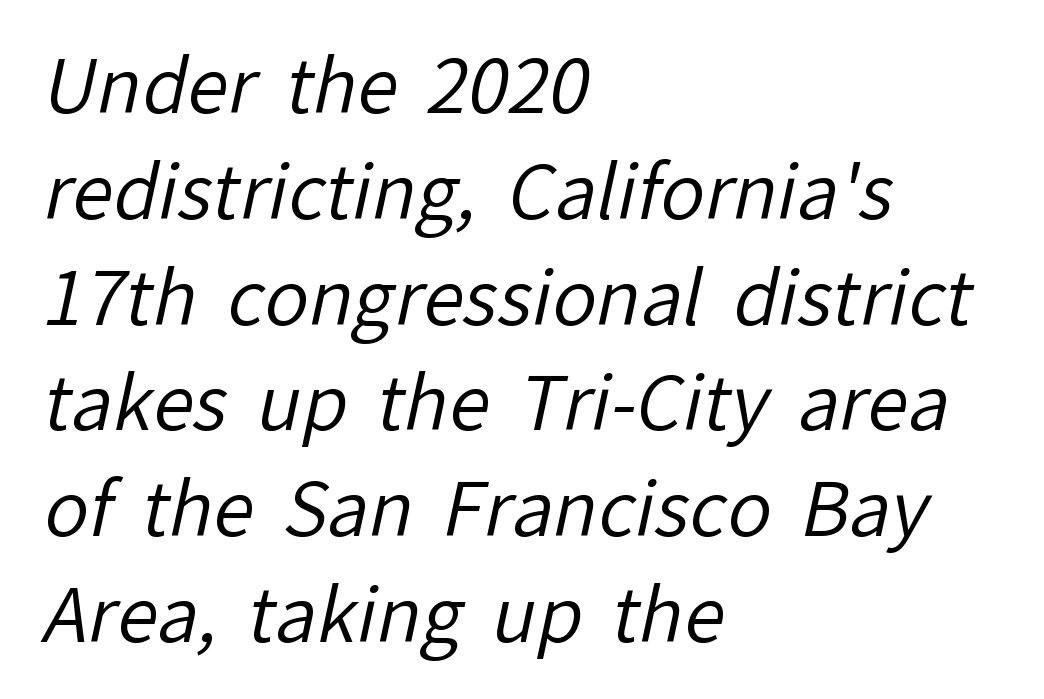
The image shows 74 px regular-weight sans-serif type; set left-aligned, normal line spacing (1.43x), normal letter spacing, not underlined; low stroke contrast and a medium x-height.
